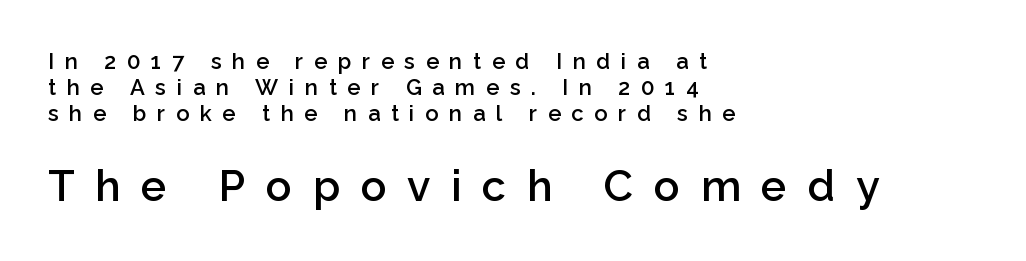
The axis of the letterforms is exactly vertical. If you squint, the bottom block still reads clearly — it's the larger of the two. Any mark beneath the type? The region is blank. In terms of letterform style, serifs are entirely absent. The text block is weighted toward the left margin, trailing off unevenly rightward.
